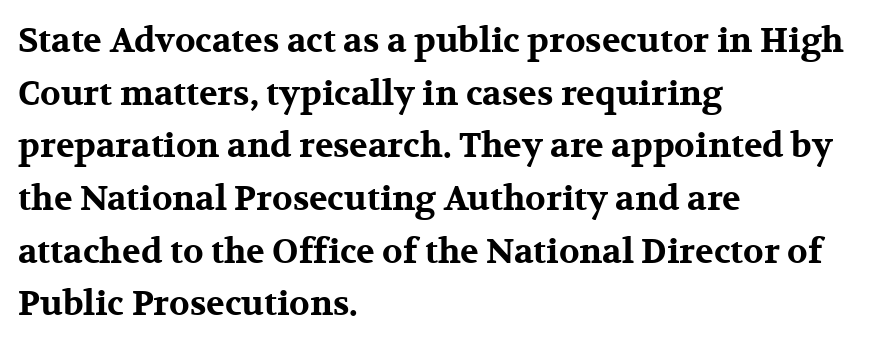
{"serif": "yes", "italic": "no", "bold": "yes", "weight": "bold", "width": "wide", "stroke_contrast": "medium", "x_height": "medium", "monospaced": "no", "underline": "no", "align": "left", "line_spacing": "normal", "line_spacing_ratio": 1.55, "letter_spacing": "normal", "letter_spacing_em": 0.0, "glyph_px": 34}
